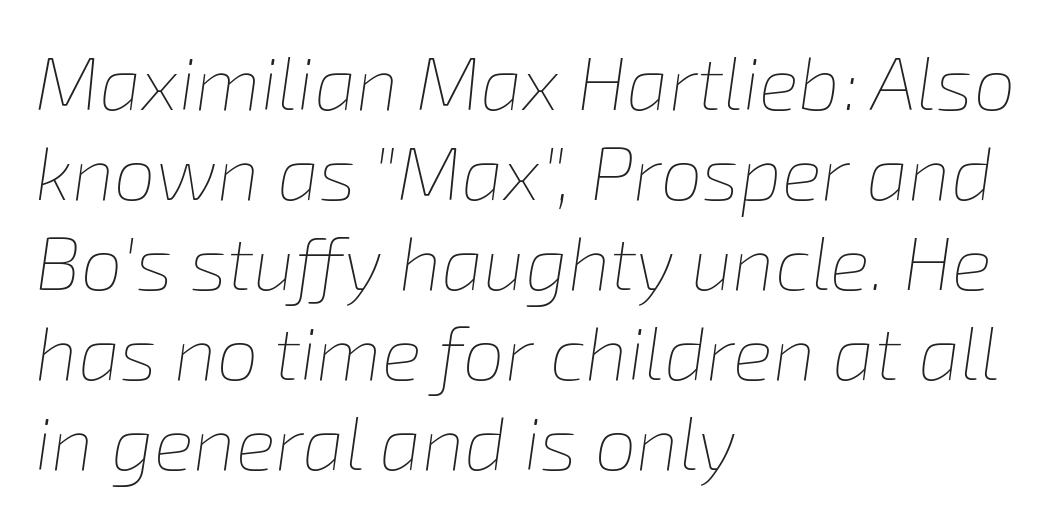
The space beneath each line is pristine and unruled. There is no visible air inserted between adjacent glyphs. The passage is arranged the way most books set body copy — flush left. Stroke mass is kept to a normal reading level or below.
